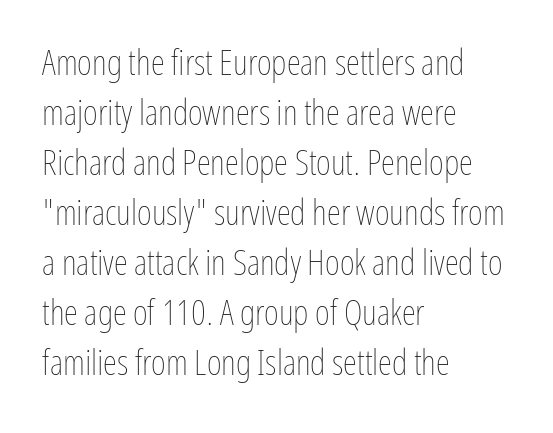
{"italic": "no", "bold": "no", "weight": "thin", "width": "condensed", "stroke_contrast": "low", "x_height": "medium", "monospaced": "no", "underline": "no", "align": "left", "line_spacing": "normal", "line_spacing_ratio": 1.39, "letter_spacing": "normal", "letter_spacing_em": 0.0, "glyph_px": 36}
